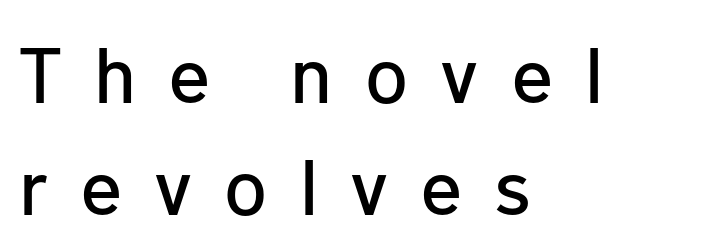
The image shows 78 px sans-serif type, upright; set left-aligned, normal line spacing (1.43x), unusually wide letter spacing (+0.41 em), not underlined; low stroke contrast and a medium x-height.
